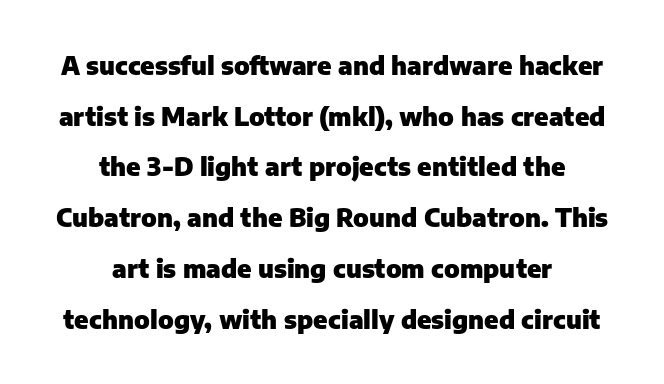
Regarding leading, the lines here are spaced well apart. Nobody touched the tracking dial on this one. Caption: bold face, heavy strokes. Italic? Not at all — the glyphs are vertical. Any mark beneath the type? The region is blank. The rag falls on both sides of this text block equally.
